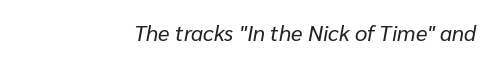
The image shows 22 px text type, italic (leaning right); set right-aligned, normal letter spacing, not underlined.
